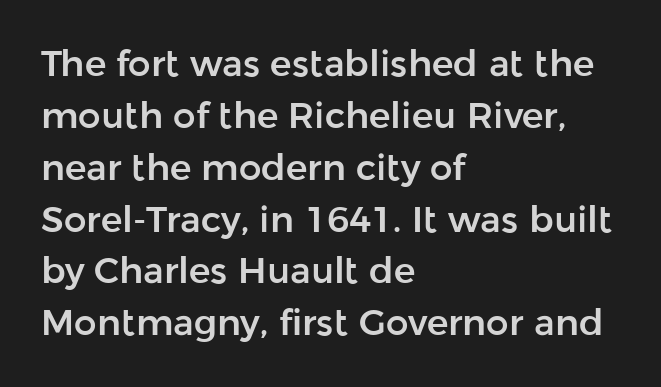
Q: Is the text italic (slanted)? A: No, it is upright.
Q: Is the typeface a serif or a sans-serif typeface? A: Sans-serif.
Q: Is the text underlined? A: No.
Q: How is the paragraph aligned? A: Left-aligned.
Q: Is the spacing between letters normal or unusually wide? A: Normal.
Q: Is the spacing between lines tight, normal or loose? A: Normal.
Q: Width (condensed, normal, or wide)? A: Normal.
Q: Stroke contrast? A: Low.
Q: x-height? A: Medium.
Q: Monospaced? A: No.
